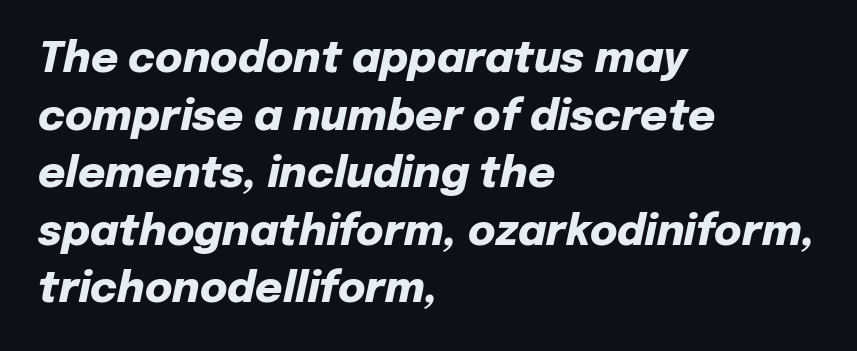
The image shows 42 px heavy type, italic (leaning right); set left-aligned, normal line spacing (1.37x), normal letter spacing, not underlined; low stroke contrast and a medium x-height.
